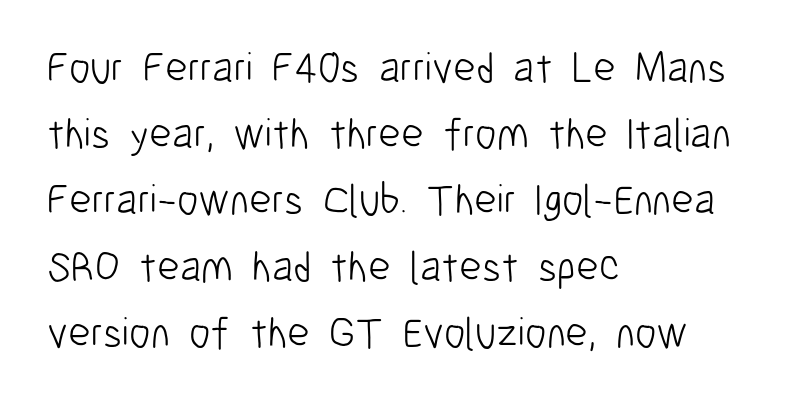
These lines stack with their left ends in a neat column. What kind of face is this? One without serifs — a sans. Each word holds together tightly as a unit, with standard inter-letter gaps. Character widths vary here, with narrow letters taking less room than wide ones. This reads as an unemphasized weight, regular at the heaviest.
